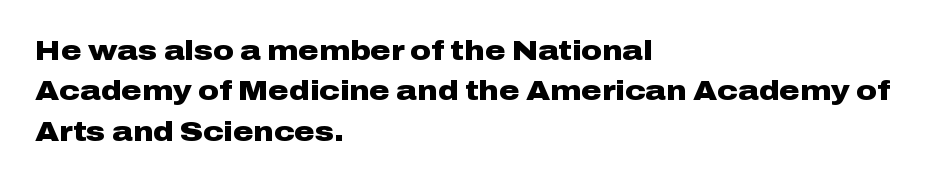
{"serif": "no", "italic": "no", "bold": "yes", "weight": "heavy", "width": "wide", "stroke_contrast": "low", "x_height": "medium", "monospaced": "no", "underline": "no", "align": "left", "line_spacing": "normal", "line_spacing_ratio": 1.44, "letter_spacing": "normal", "letter_spacing_em": 0.0, "glyph_px": 28}
